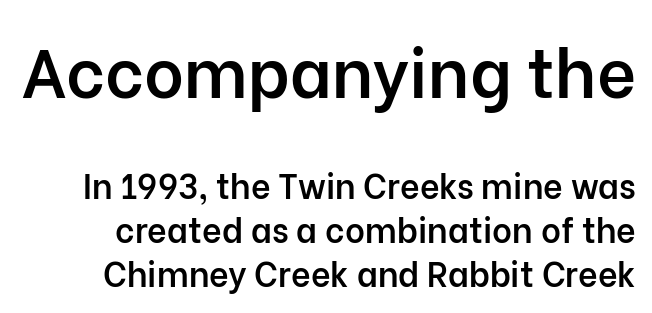
The image shows 68 px semibold sans-serif type, upright; set normal line spacing (1.29x), normal letter spacing, not underlined; the first (top) block is 2.0x larger; low stroke contrast and a medium x-height.
